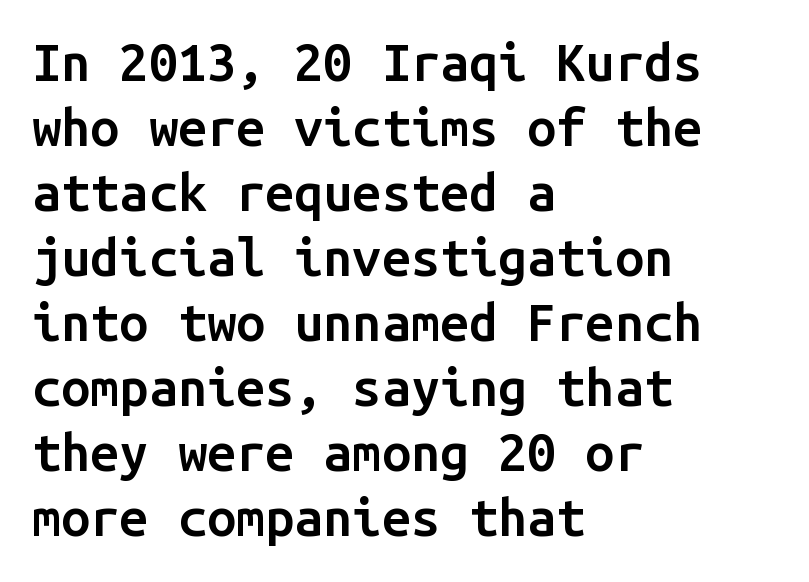
{"serif": "no", "italic": "no", "bold": "semi", "weight": "semibold", "width": "normal", "stroke_contrast": "low", "x_height": "medium", "monospaced": "yes", "underline": "no", "align": "left", "line_spacing": "normal", "line_spacing_ratio": 1.25, "letter_spacing": "normal", "letter_spacing_em": 0.0, "glyph_px": 52}
